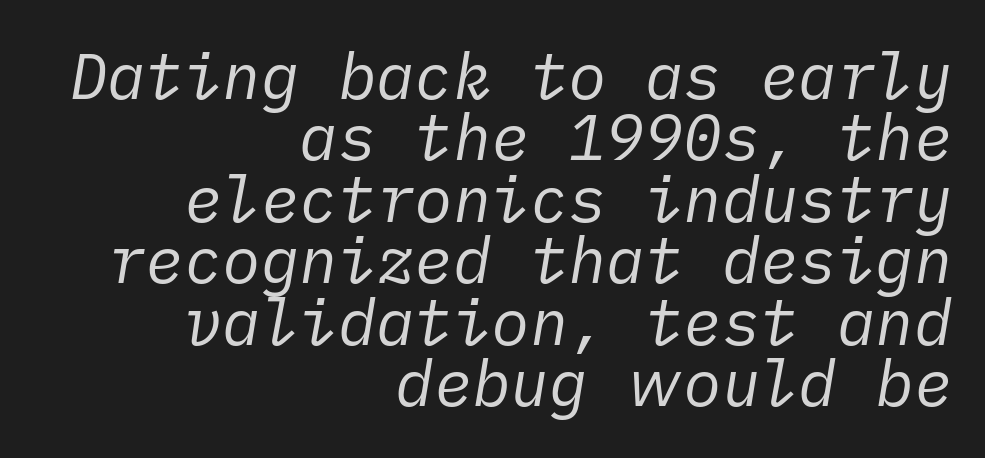
Q: Is the text bold? A: No.
Q: Is the text italic (slanted)? A: Yes, it leans right by about 10 degrees.
Q: Is the text underlined? A: No.
Q: How is the paragraph aligned? A: Right-aligned.
Q: Is the spacing between letters normal or unusually wide? A: Normal.
Q: Is the spacing between lines tight, normal or loose? A: Tight.
Q: Width (condensed, normal, or wide)? A: Normal.
Q: Stroke contrast? A: Low.
Q: x-height? A: Medium.
